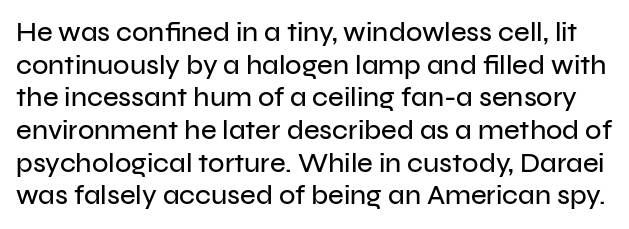
The image shows 27 px text type, upright; set line spacing 1.21x, normal letter spacing, not underlined.
